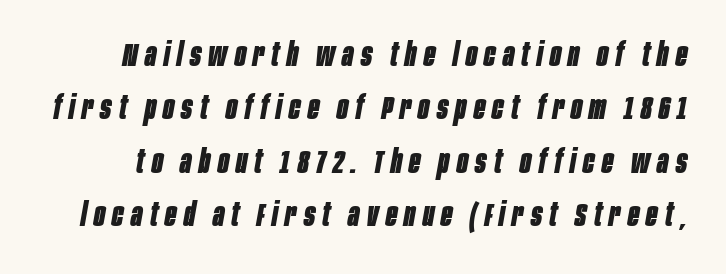
Q: Is the text bold? A: Yes.
Q: Is the text italic (slanted)? A: Yes, it leans right by about 10 degrees.
Q: Is the text underlined? A: No.
Q: Is the spacing between letters normal or unusually wide? A: Unusually wide.
Q: Is the spacing between lines tight, normal or loose? A: Normal.
Q: Width (condensed, normal, or wide)? A: Condensed.
Q: Stroke contrast? A: Low.
Q: x-height? A: Large.
Q: Monospaced? A: No.
